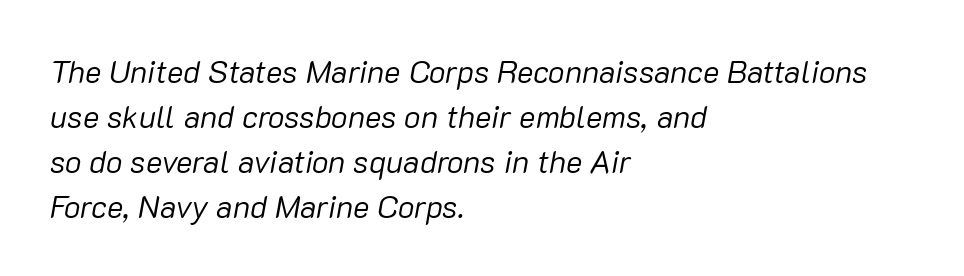
Q: Is the text bold? A: No.
Q: Is the text italic (slanted)? A: Yes, it leans right by about 10 degrees.
Q: Is the text underlined? A: No.
Q: How is the paragraph aligned? A: Left-aligned.
Q: Is the spacing between letters normal or unusually wide? A: Normal.
Q: Is the spacing between lines tight, normal or loose? A: Normal.
Q: Width (condensed, normal, or wide)? A: Normal.
Q: Stroke contrast? A: Low.
Q: x-height? A: Medium.
Q: Monospaced? A: No.
